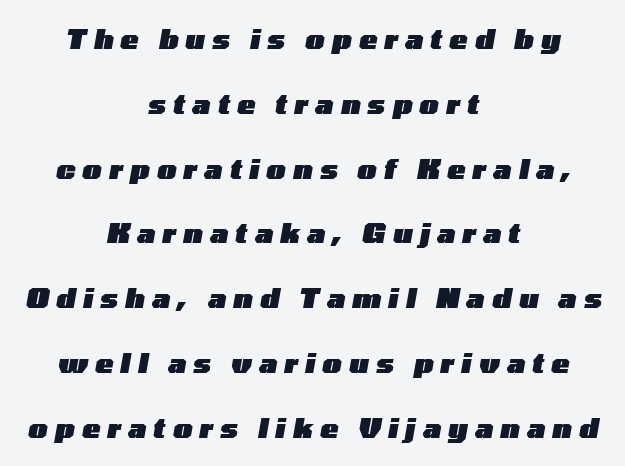
Q: Is the text bold? A: Yes.
Q: Is the text italic (slanted)? A: Yes, it leans right by about 10 degrees.
Q: Is the text underlined? A: No.
Q: How is the paragraph aligned? A: Centered.
Q: Is the spacing between letters normal or unusually wide? A: Unusually wide.
Q: Is the spacing between lines tight, normal or loose? A: Loose.
